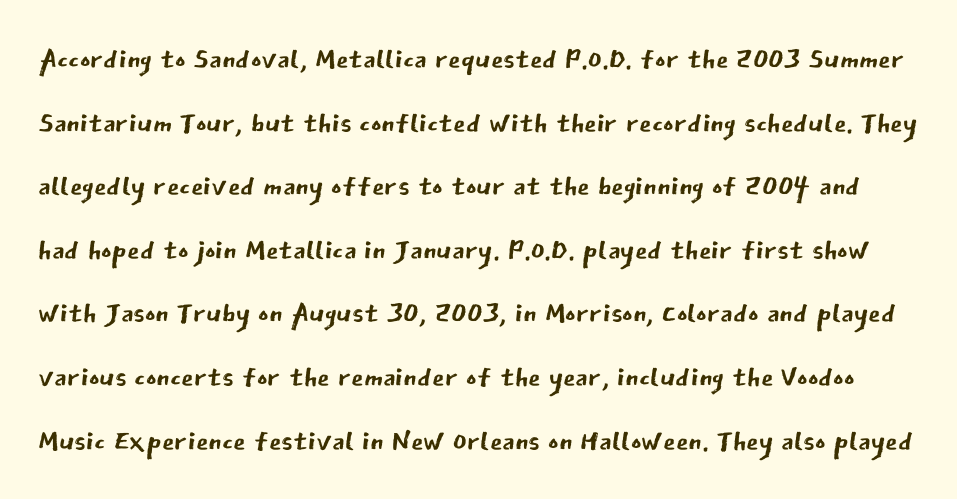
Q: Is the text bold? A: No.
Q: Is the text italic (slanted)? A: No, it is upright.
Q: Is the typeface a serif or a sans-serif typeface? A: Sans-serif.
Q: Is the text underlined? A: No.
Q: Is the spacing between letters normal or unusually wide? A: Normal.
Q: Is the spacing between lines tight, normal or loose? A: Normal.
Q: Width (condensed, normal, or wide)? A: Normal.
Q: Stroke contrast? A: Low.
Q: x-height? A: Medium.
Q: Monospaced? A: No.
